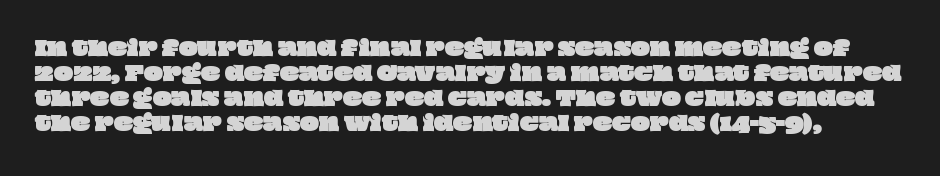
Nobody touched the tracking dial on this one. A clean baseline with only descenders dipping below it. Line spacing here is normal.
